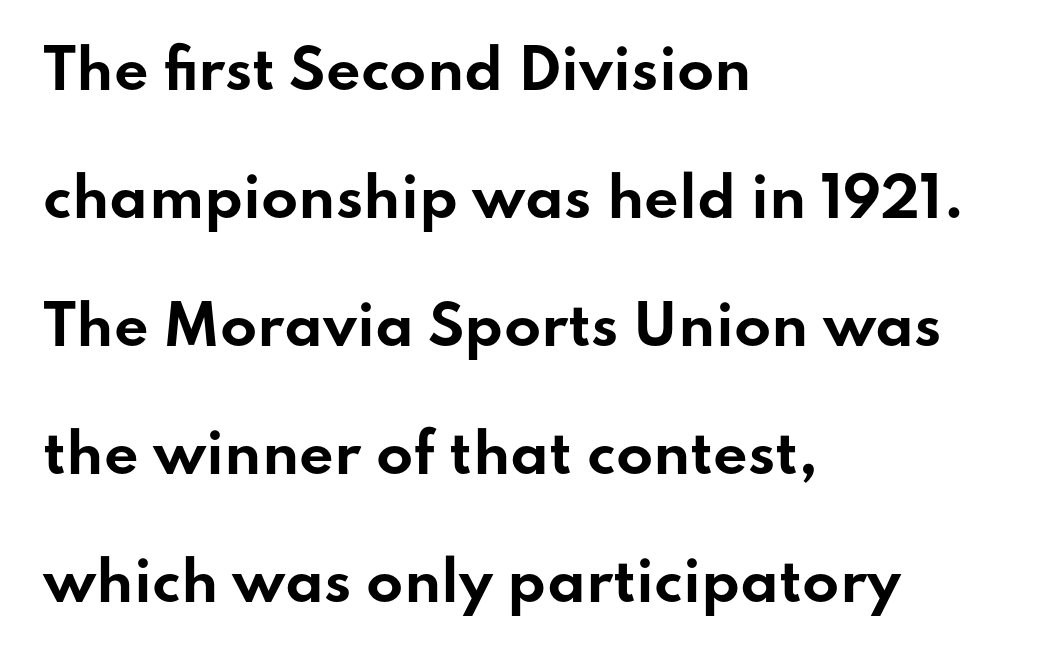
The image shows 54 px bold, wide sans-serif type, upright; set left-aligned, loose line spacing (2.37x), normal letter spacing, not underlined; low stroke contrast and a small x-height.
